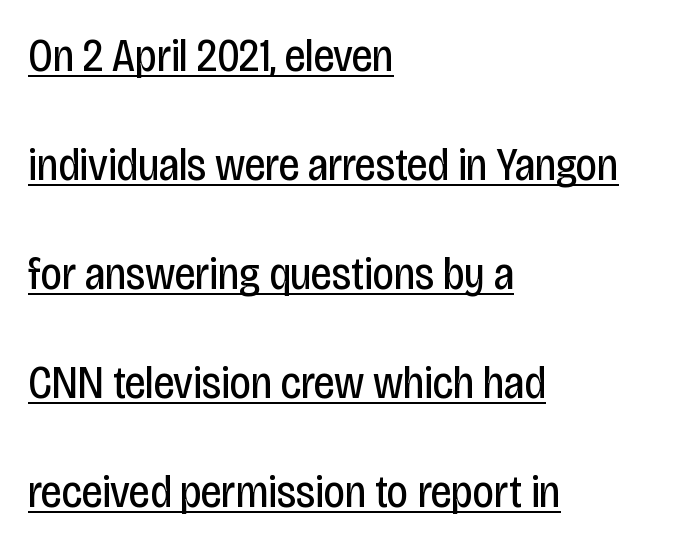
The image shows 46 px regular-weight, condensed sans-serif type, upright; set left-aligned, loose line spacing (2.37x), normal letter spacing, underlined; low stroke contrast and a large x-height.
